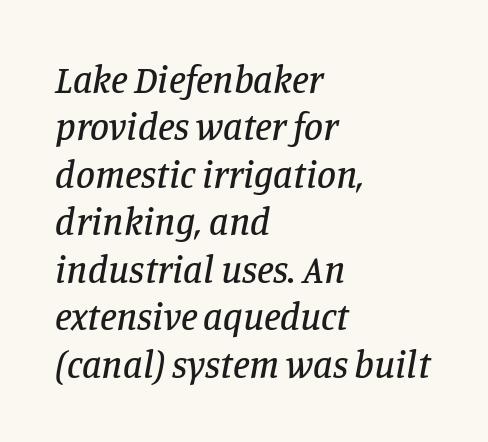
Q: Is the text italic (slanted)? A: Yes, it leans right by about 11 degrees.
Q: Is the typeface a serif or a sans-serif typeface? A: Serif.
Q: Is the text underlined? A: No.
Q: How is the paragraph aligned? A: Left-aligned.
Q: Is the spacing between letters normal or unusually wide? A: Normal.
Q: Is the spacing between lines tight, normal or loose? A: Normal.
Q: Width (condensed, normal, or wide)? A: Normal.
Q: Stroke contrast? A: Low.
Q: x-height? A: Large.
Q: Monospaced? A: No.
